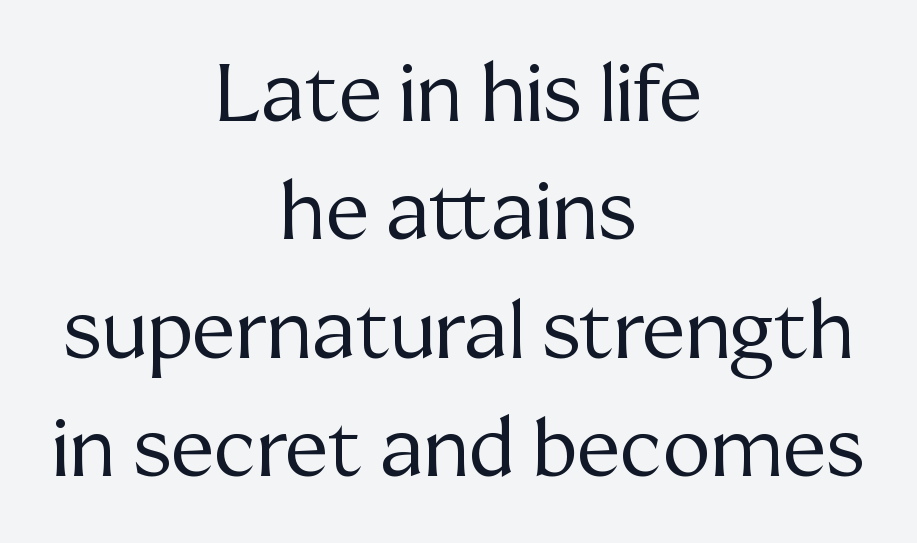
Q: Is the text bold? A: No.
Q: Is the text italic (slanted)? A: No, it is upright.
Q: Is the typeface a serif or a sans-serif typeface? A: Serif.
Q: Is the text underlined? A: No.
Q: How is the paragraph aligned? A: Centered.
Q: Is the spacing between letters normal or unusually wide? A: Normal.
Q: Is the spacing between lines tight, normal or loose? A: Normal.
Q: Width (condensed, normal, or wide)? A: Normal.
Q: Stroke contrast? A: Medium.
Q: x-height? A: Medium.
Q: Monospaced? A: No.
